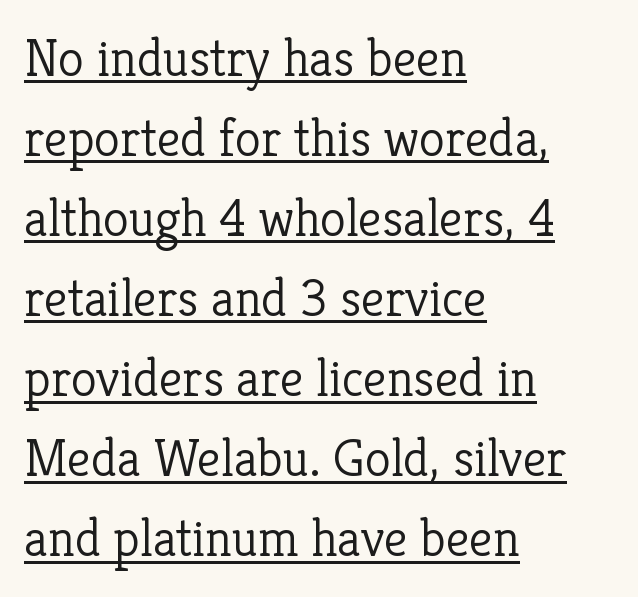
Visually the block forms a straight wall on the left and a jagged coastline on the right. Unlike italic type, these characters show no tilt at all. Spacing verdict: proportional, widths tailored to each character. Looks like someone drew a line under every word here. Nobody touched the tracking dial on this one.
